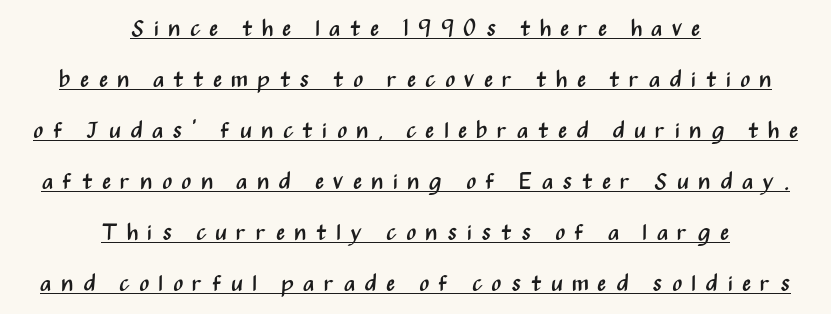
{"italic": "no", "bold": "no", "underline": "yes", "align": "center", "line_spacing": "loose", "line_spacing_ratio": 2.22, "letter_spacing": "wide", "letter_spacing_em": 0.4, "glyph_px": 23}
